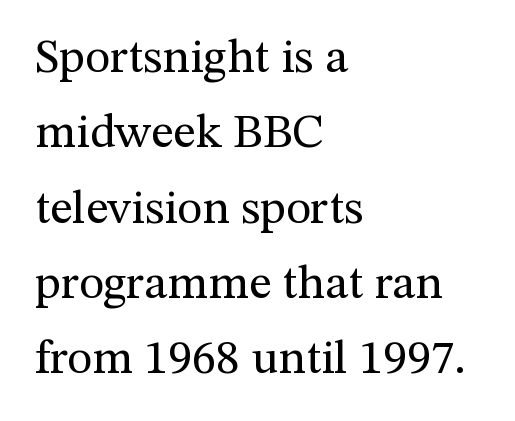
Q: Is the text bold? A: No.
Q: Is the text italic (slanted)? A: No, it is upright.
Q: Is the typeface a serif or a sans-serif typeface? A: Serif.
Q: Is the text underlined? A: No.
Q: How is the paragraph aligned? A: Left-aligned.
Q: Is the spacing between letters normal or unusually wide? A: Normal.
Q: Is the spacing between lines tight, normal or loose? A: Normal.
Q: Width (condensed, normal, or wide)? A: Normal.
Q: Stroke contrast? A: Medium.
Q: x-height? A: Medium.
Q: Monospaced? A: No.
